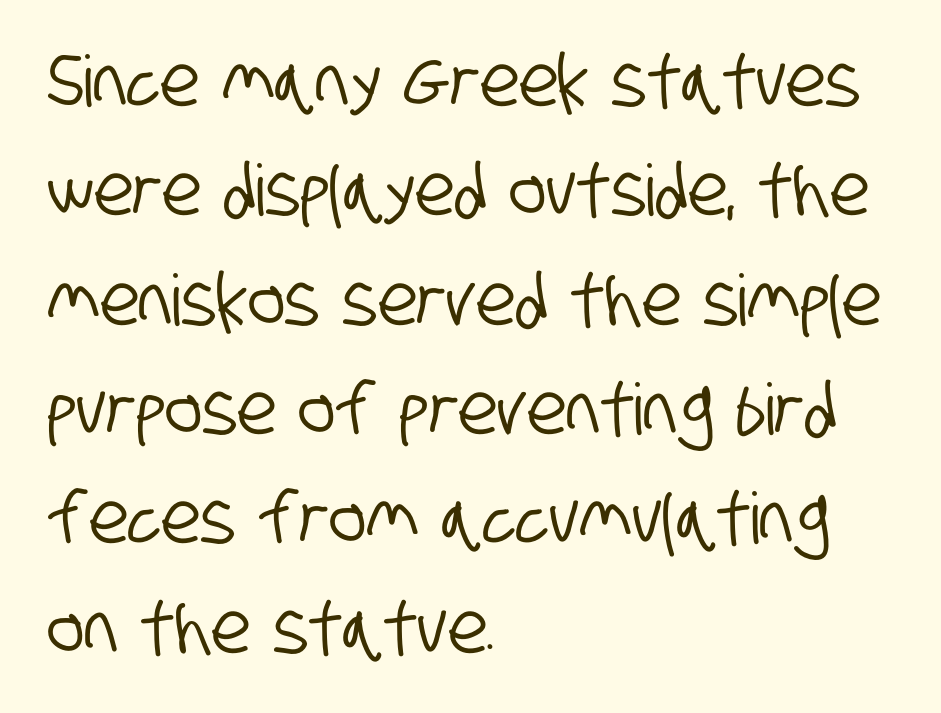
Bare-footed words on every line. A typesetter would label this face a sans. Students, note that the glyphs here touch the page at normal intervals. The block of text has a typical density, with ordinary space between rows. Each letter keeps its own natural width here, so spacing adapts to shape.
